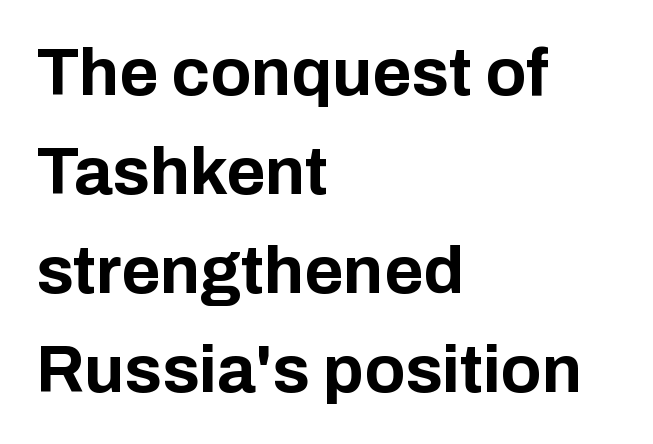
{"serif": "no", "italic": "no", "bold": "yes", "weight": "bold", "width": "normal", "stroke_contrast": "low", "x_height": "medium", "monospaced": "no", "underline": "no", "align": "left", "line_spacing": "normal", "line_spacing_ratio": 1.48, "letter_spacing": "normal", "letter_spacing_em": 0.0, "glyph_px": 67}
